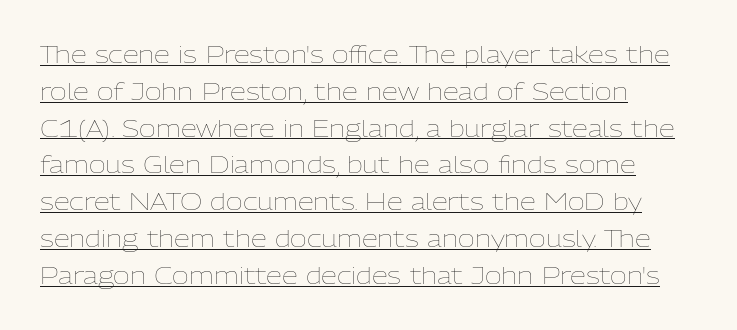
The image shows 23 px text type, upright; set left-aligned, normal line spacing (1.6x), normal letter spacing, underlined.
